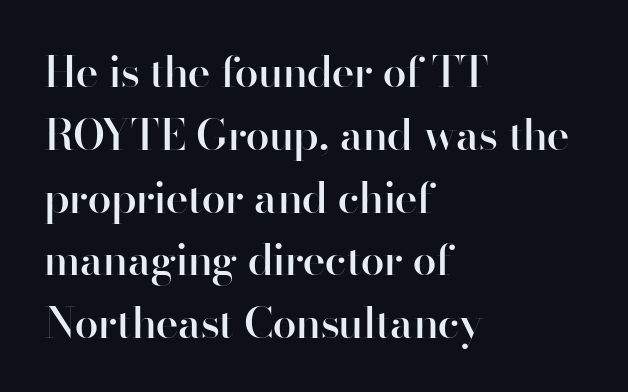
Note the varied advance widths — an 'i' is clearly narrower than an 'm'. The axis of the letterforms is exactly vertical. Horizontal bands of white between lines are of average thickness. Nobody drew a line under any word here.
